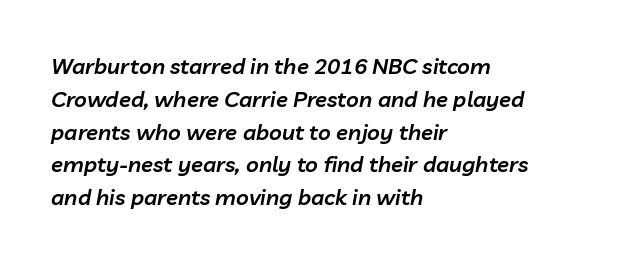
The image shows 22 px text type, italic (leaning right); set left-aligned, normal line spacing (1.49x), normal letter spacing, not underlined.
